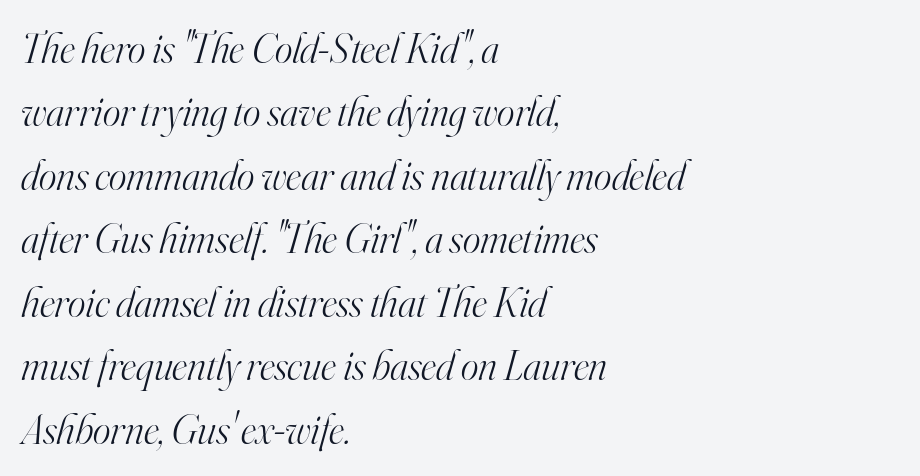
Regarding serifs, this sample has them. Spacing verdict: proportional, widths tailored to each character. Reading down the block, your eye returns to a fixed left position each line. Notice how the stems are inclined rather than vertical — that's the hallmark of italics. No letter is thick-stroked: the sample isn't bold.
